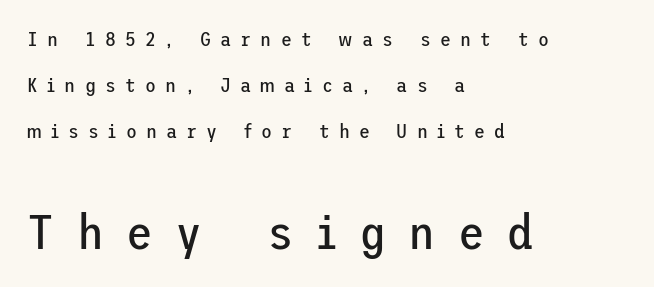
Q: Is the text bold? A: No.
Q: Is the text italic (slanted)? A: No, it is upright.
Q: Is the typeface a serif or a sans-serif typeface? A: Sans-serif.
Q: Is the text underlined? A: No.
Q: How is the paragraph aligned? A: Left-aligned.
Q: Is the spacing between letters normal or unusually wide? A: Unusually wide.
Q: Is the spacing between lines tight, normal or loose? A: Loose.
Q: Which block of text is set in a larger size, the first (top) or the second (bottom)? A: The second (bottom) one.
Q: Width (condensed, normal, or wide)? A: Normal.
Q: Stroke contrast? A: Low.
Q: x-height? A: Medium.
